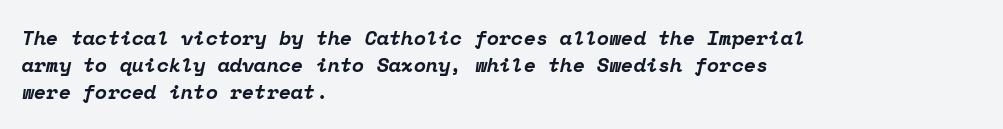
Q: Is the text bold? A: Yes.
Q: Is the text italic (slanted)? A: Yes, it leans right by about 12 degrees.
Q: Is the text underlined? A: No.
Q: How is the paragraph aligned? A: Left-aligned.
Q: Is the spacing between letters normal or unusually wide? A: Normal.
Q: Is the spacing between lines tight, normal or loose? A: Normal.
